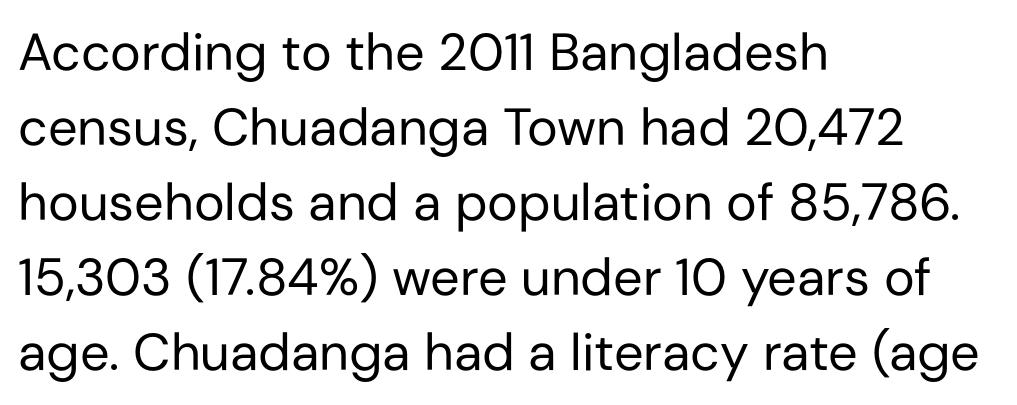
The image shows 52 px regular-weight sans-serif type, upright; set left-aligned, normal line spacing (1.44x), normal letter spacing, not underlined; low stroke contrast and a medium x-height.
